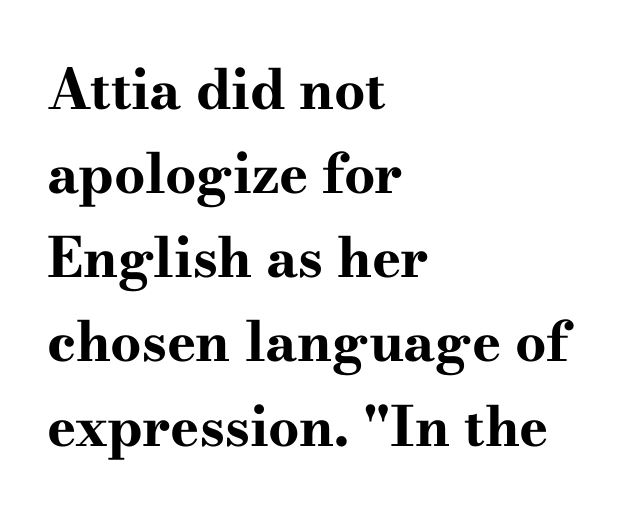
You can tell from the footed stems that serif type was used. Character widths vary here, with narrow letters taking less room than wide ones. This is roman type, the default non-slanted kind. The glyphs are unaccompanied by any horizontal stroke below them. Tracking here is standard; glyphs follow each other at the usual distance.
